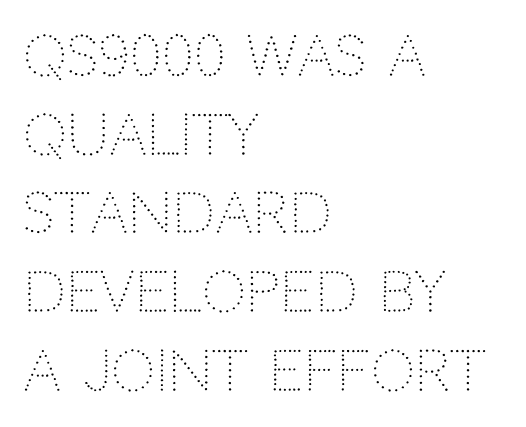
The line-height multiplier appears to be the usual default. Every stem runs plumb, perpendicular to the baseline. The horizontal fit of the characters is conventional and even. Clear beneath every line of the passage.
